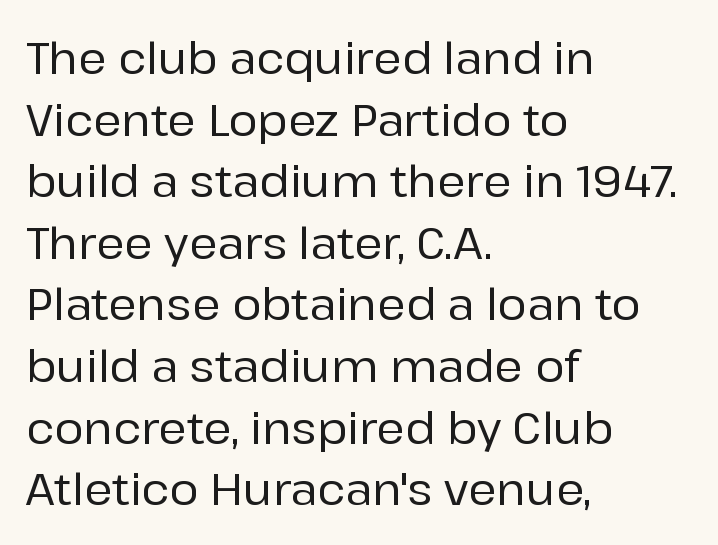
{"serif": "no", "italic": "no", "width": "normal", "stroke_contrast": "low", "x_height": "medium", "monospaced": "no", "underline": "no", "align": "left", "line_spacing": "normal", "line_spacing_ratio": 1.4, "letter_spacing": "normal", "letter_spacing_em": 0.0, "glyph_px": 44}
